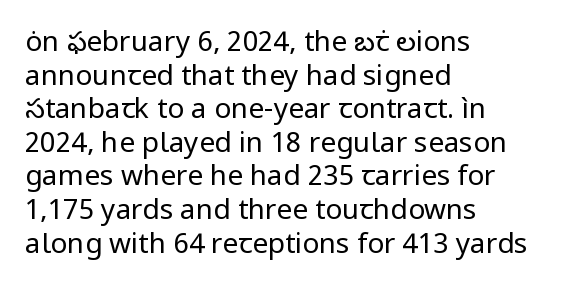
Q: Is the text bold? A: No.
Q: Is the text italic (slanted)? A: No, it is upright.
Q: Is the typeface a serif or a sans-serif typeface? A: Sans-serif.
Q: Is the text underlined? A: No.
Q: How is the paragraph aligned? A: Left-aligned.
Q: Is the spacing between letters normal or unusually wide? A: Normal.
Q: Width (condensed, normal, or wide)? A: Normal.
Q: Stroke contrast? A: Low.
Q: x-height? A: Medium.
Q: Monospaced? A: No.
